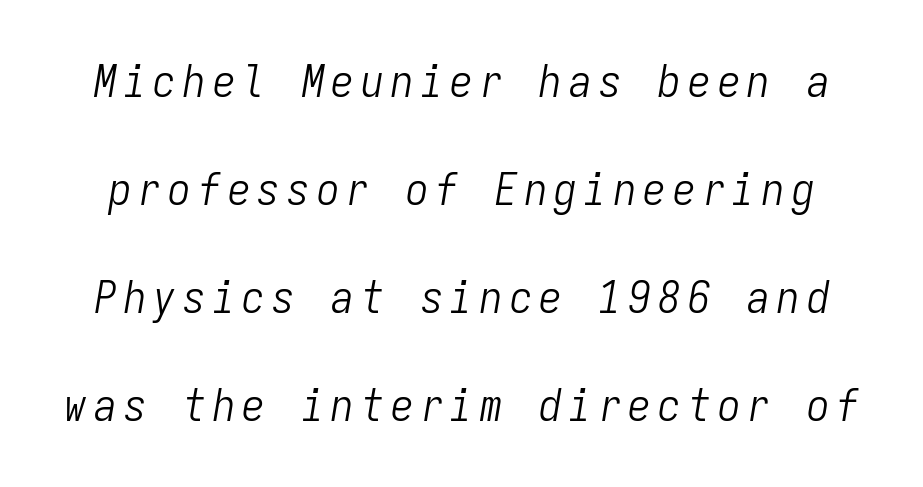
Q: Is the text bold? A: No.
Q: Is the text italic (slanted)? A: Yes, it leans right by about 9 degrees.
Q: Is the text underlined? A: No.
Q: Is the spacing between lines tight, normal or loose? A: Loose.
Q: Width (condensed, normal, or wide)? A: Condensed.
Q: Stroke contrast? A: Low.
Q: x-height? A: Medium.
Q: Monospaced? A: Yes.
